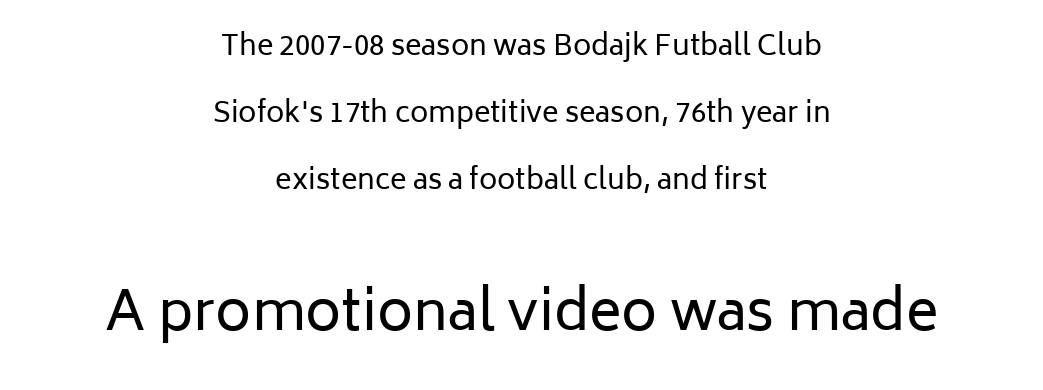
Q: Is the text bold? A: No.
Q: Is the text italic (slanted)? A: No, it is upright.
Q: Is the typeface a serif or a sans-serif typeface? A: Sans-serif.
Q: Is the text underlined? A: No.
Q: How is the paragraph aligned? A: Centered.
Q: Is the spacing between letters normal or unusually wide? A: Normal.
Q: Is the spacing between lines tight, normal or loose? A: Loose.
Q: Which block of text is set in a larger size, the first (top) or the second (bottom)? A: The second (bottom) one.
Q: Width (condensed, normal, or wide)? A: Normal.
Q: Stroke contrast? A: Low.
Q: x-height? A: Medium.
Q: Monospaced? A: No.
